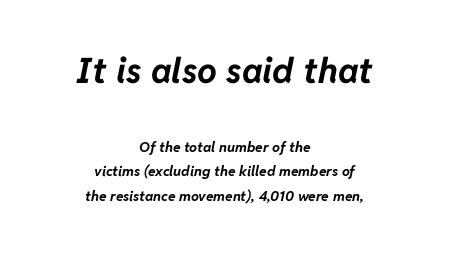
Compared with an ordinary text face, these strokes are far heavier — a full bold. When letters slant like this, we call the style italic. Every row of glyphs is offset so its center matches the block's center. You could not count columns in this text — the font is proportionally spaced. In this sample the first text group is rendered at the bigger scale.
